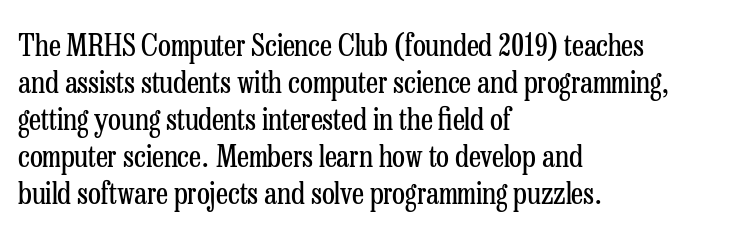
The typeface has the unassuming heft of standard copy or less. The face used here is proportionally spaced, like ordinary book or web type. Descender tails drop into unmarked territory. Compared with a centered layout, this one pins lines to the left instead. Italic: no, the glyphs are upright roman.
